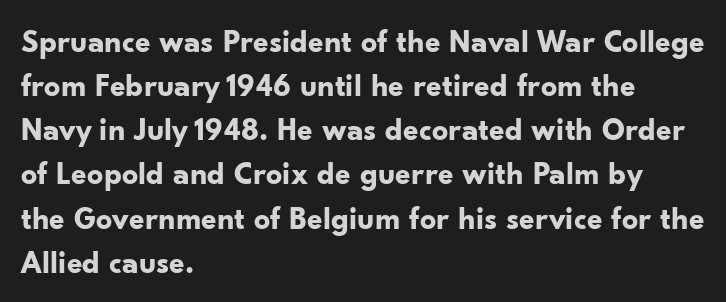
The leading is moderate, giving the passage an even texture. Varying glyph widths throughout — classic text-font behaviour. Leftover space on each line is placed entirely after the last word. How are the letters spaced? Ordinarily, with no added tracking.
